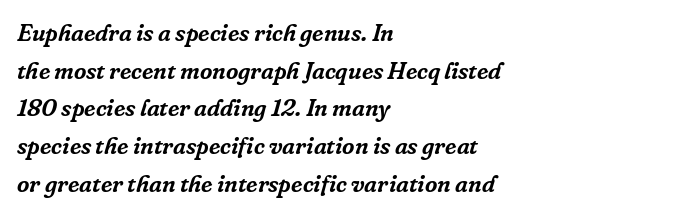
Q: Is the text italic (slanted)? A: Yes, it leans right by about 16 degrees.
Q: Is the text underlined? A: No.
Q: How is the paragraph aligned? A: Left-aligned.
Q: Is the spacing between letters normal or unusually wide? A: Normal.
Q: Is the spacing between lines tight, normal or loose? A: Normal.
